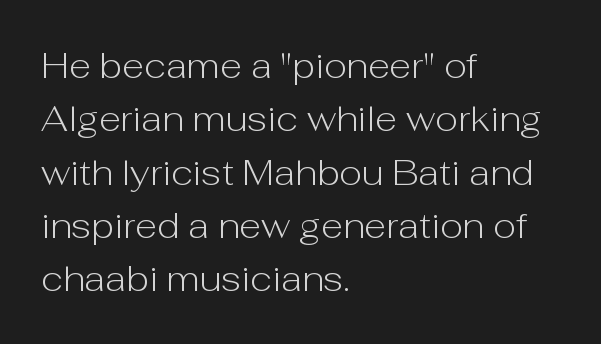
Q: Is the text bold? A: No.
Q: Is the text italic (slanted)? A: No, it is upright.
Q: Is the typeface a serif or a sans-serif typeface? A: Sans-serif.
Q: Is the text underlined? A: No.
Q: How is the paragraph aligned? A: Left-aligned.
Q: Is the spacing between letters normal or unusually wide? A: Normal.
Q: Is the spacing between lines tight, normal or loose? A: Normal.
Q: Width (condensed, normal, or wide)? A: Normal.
Q: Stroke contrast? A: Low.
Q: x-height? A: Medium.
Q: Monospaced? A: No.
